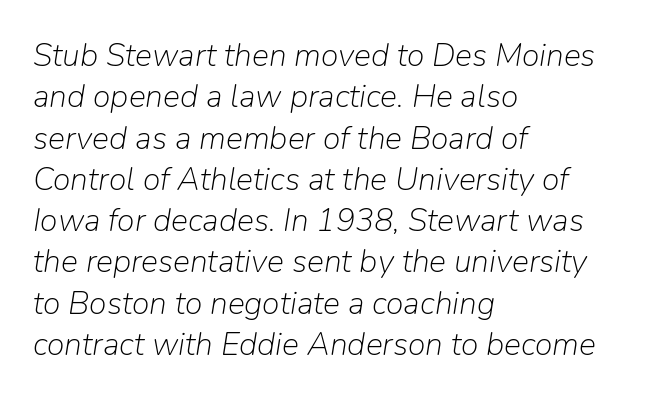
You could call the tracking neutral — neither tight nor loose. Heaviness? Minimal to ordinary, like unemphasized prose. These lines were composed using italics. Note the varied advance widths — an 'i' is clearly narrower than an 'm'.
